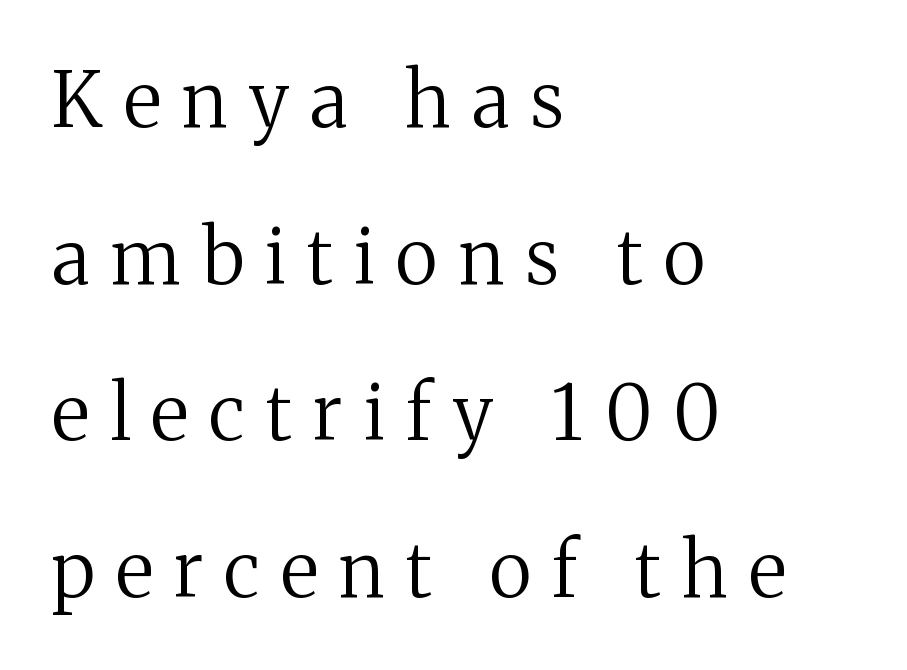
Q: Is the text bold? A: No.
Q: Is the text italic (slanted)? A: No, it is upright.
Q: Is the typeface a serif or a sans-serif typeface? A: Serif.
Q: Is the text underlined? A: No.
Q: How is the paragraph aligned? A: Left-aligned.
Q: Is the spacing between letters normal or unusually wide? A: Unusually wide.
Q: Is the spacing between lines tight, normal or loose? A: Loose.
Q: Width (condensed, normal, or wide)? A: Normal.
Q: Stroke contrast? A: Medium.
Q: x-height? A: Medium.
Q: Monospaced? A: No.
